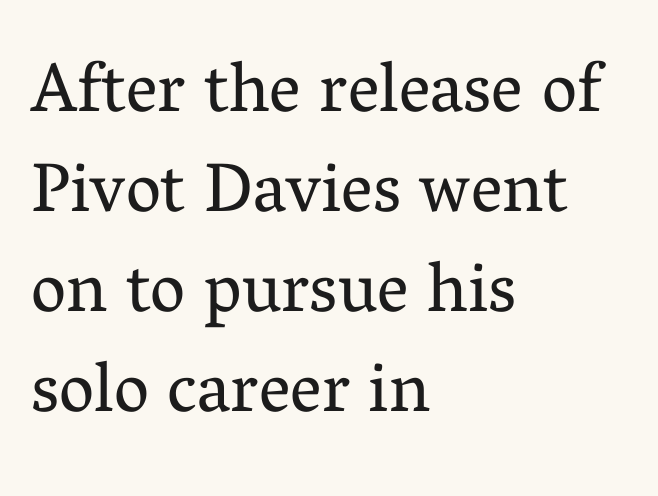
Q: Is the text bold? A: No.
Q: Is the text italic (slanted)? A: No, it is upright.
Q: Is the typeface a serif or a sans-serif typeface? A: Serif.
Q: Is the text underlined? A: No.
Q: How is the paragraph aligned? A: Left-aligned.
Q: Is the spacing between letters normal or unusually wide? A: Normal.
Q: Is the spacing between lines tight, normal or loose? A: Normal.
Q: Width (condensed, normal, or wide)? A: Normal.
Q: Stroke contrast? A: Medium.
Q: x-height? A: Medium.
Q: Monospaced? A: No.
